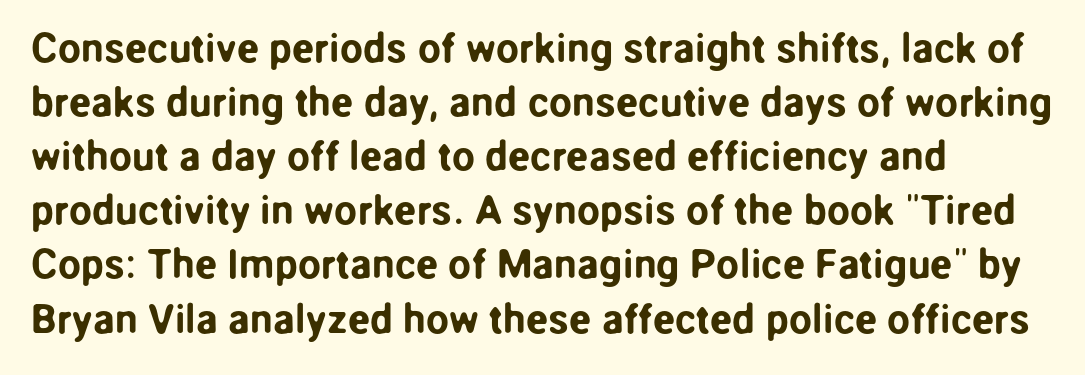
Q: Is the text italic (slanted)? A: No, it is upright.
Q: Is the typeface a serif or a sans-serif typeface? A: Sans-serif.
Q: Is the text underlined? A: No.
Q: How is the paragraph aligned? A: Left-aligned.
Q: Is the spacing between letters normal or unusually wide? A: Normal.
Q: Is the spacing between lines tight, normal or loose? A: Normal.
Q: Width (condensed, normal, or wide)? A: Normal.
Q: Stroke contrast? A: Low.
Q: x-height? A: Medium.
Q: Monospaced? A: No.
